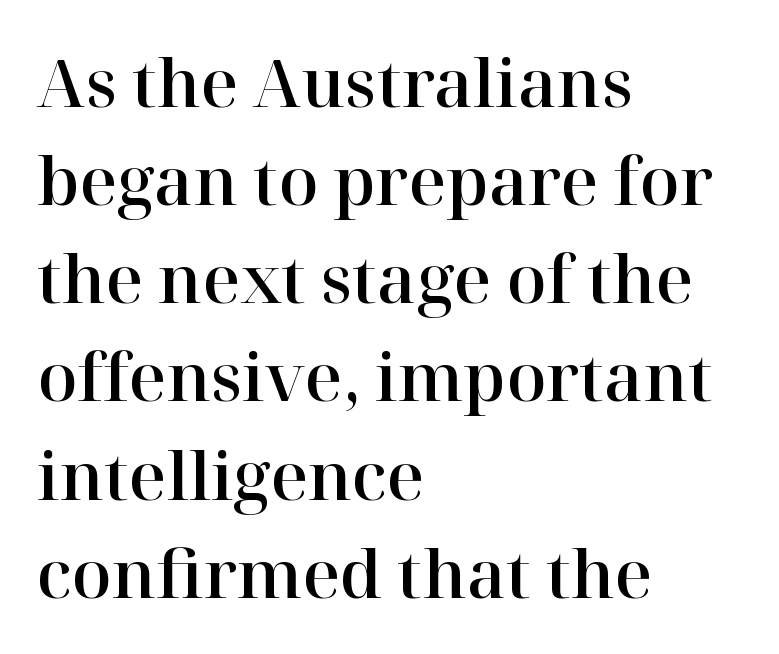
A typesetter would call this proportional, since set widths differ per character. Tracking here is standard; glyphs follow each other at the usual distance. This is serif lettering, the kind often seen in printed books. Teacher's note: observe the even left margin — that is flush-left alignment. Italic? Not at all — the glyphs are vertical.
